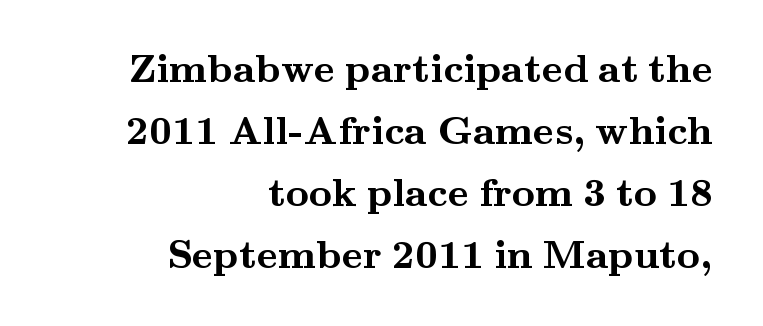
The image shows 40 px semibold, wide serif type, upright; set right-aligned, normal line spacing (1.55x), normal letter spacing, not underlined; medium stroke contrast and a small x-height.
